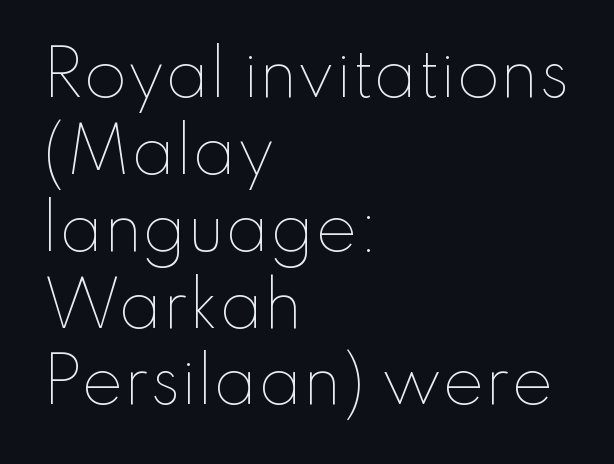
The image shows 63 px thin type, upright; set left-aligned, line spacing 1.22x, normal letter spacing, not underlined; low stroke contrast and a small x-height.
